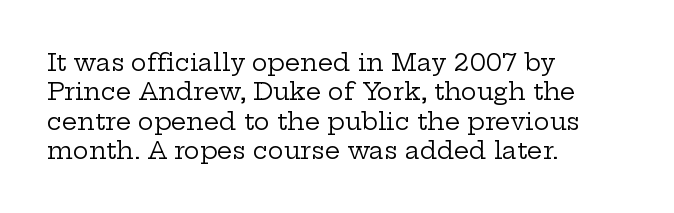
Q: Is the text bold? A: No.
Q: Is the text italic (slanted)? A: No, it is upright.
Q: Is the text underlined? A: No.
Q: How is the paragraph aligned? A: Left-aligned.
Q: Is the spacing between letters normal or unusually wide? A: Normal.
